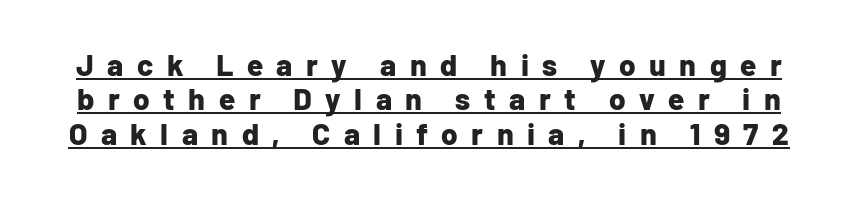
The image shows 30 px bold sans-serif type, upright; set tight line spacing (1.15x), unusually wide letter spacing (+0.45 em), underlined; low stroke contrast and a medium x-height.
